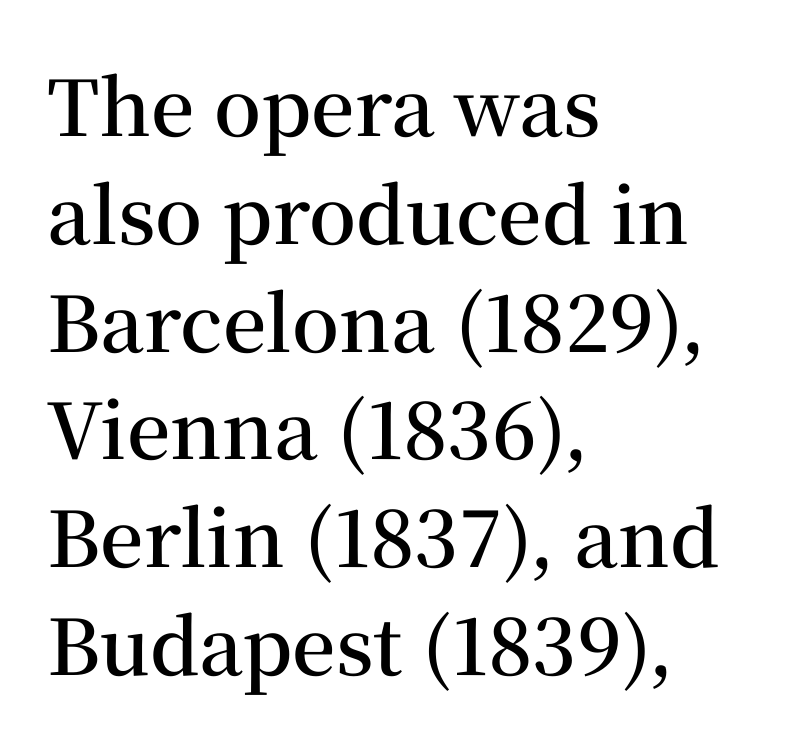
Words float on clear page, feet unadorned. If you drew a line through each stem, it would be perfectly vertical. Each new line begins a customary step beneath the previous one. Looks like regular typesetting: each glyph gets only the width it needs. Does the copy run flush right? No — it runs flush left. Letter spacing: default.
